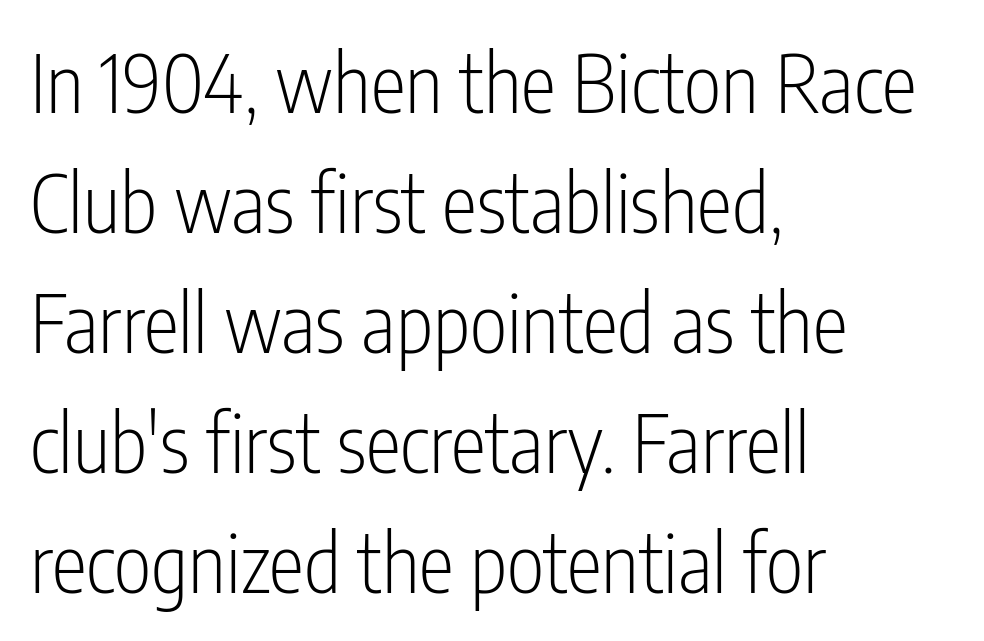
Letters rest on an invisible, unmarked baseline. Notice how the stems are strictly vertical — no italics here. In terms of letterspacing, this is plain default setting. This sample is left-justified, so line endings fall wherever the words run out.
